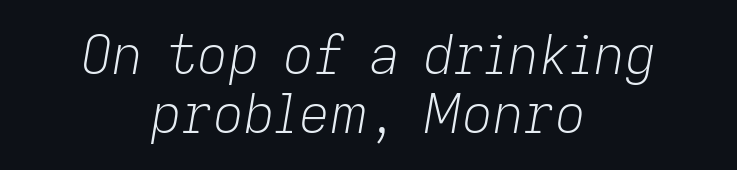
The image shows 54 px light type, italic (leaning right); set centered, tight line spacing (1.1x), normal letter spacing, not underlined; low stroke contrast and a medium x-height.
